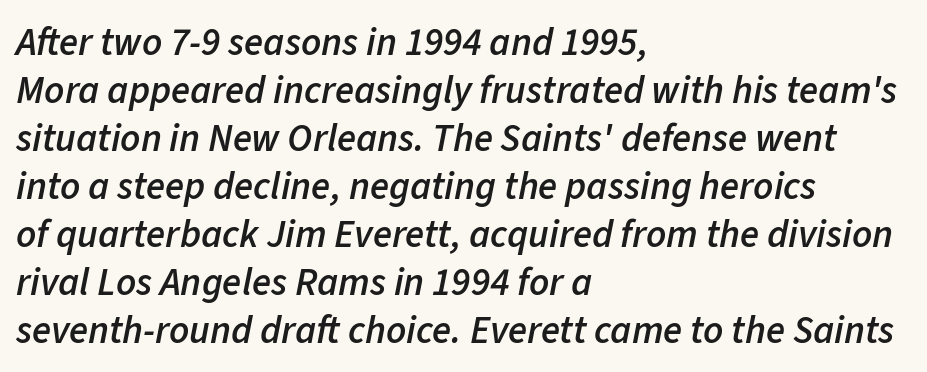
The image shows 39 px semibold type, italic (leaning right); set left-aligned, line spacing 1.23x, normal letter spacing, not underlined; low stroke contrast and a medium x-height.
